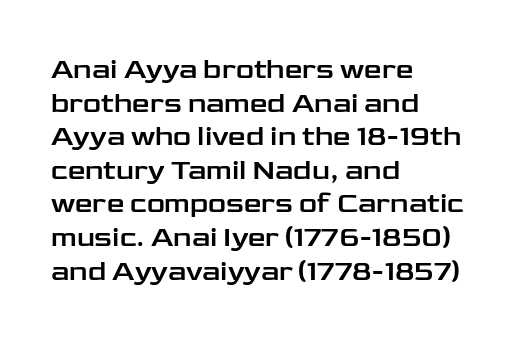
The image shows 28 px wide sans-serif type, upright; set left-aligned, line spacing 1.2x, normal letter spacing, not underlined; low stroke contrast and a medium x-height.
